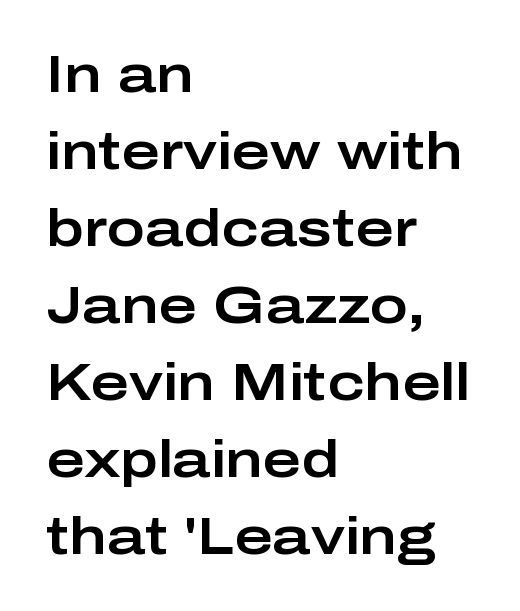
{"serif": "no", "italic": "no", "width": "wide", "stroke_contrast": "low", "x_height": "medium", "monospaced": "no", "underline": "no", "align": "left", "line_spacing": "normal", "line_spacing_ratio": 1.48, "letter_spacing": "normal", "letter_spacing_em": 0.0, "glyph_px": 52}
